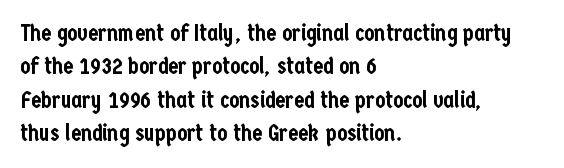
The image shows 23 px text type, upright; set left-aligned, normal line spacing (1.45x), normal letter spacing, not underlined.
